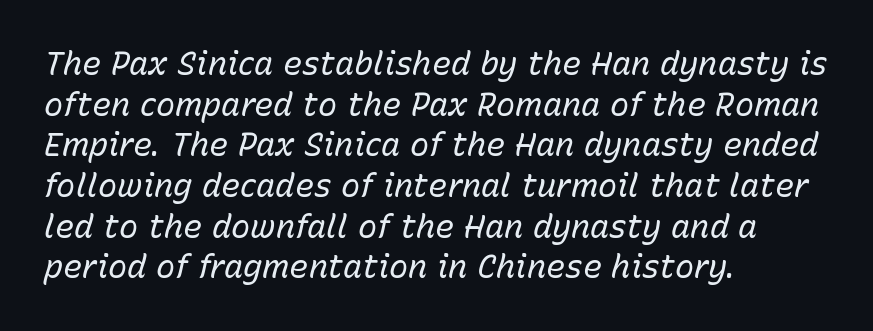
Q: Is the text bold? A: No.
Q: Is the text italic (slanted)? A: Yes, it leans right by about 15 degrees.
Q: Is the text underlined? A: No.
Q: How is the paragraph aligned? A: Left-aligned.
Q: Is the spacing between letters normal or unusually wide? A: Normal.
Q: Is the spacing between lines tight, normal or loose? A: Normal.
Q: Width (condensed, normal, or wide)? A: Normal.
Q: Stroke contrast? A: Low.
Q: x-height? A: Medium.
Q: Monospaced? A: No.
